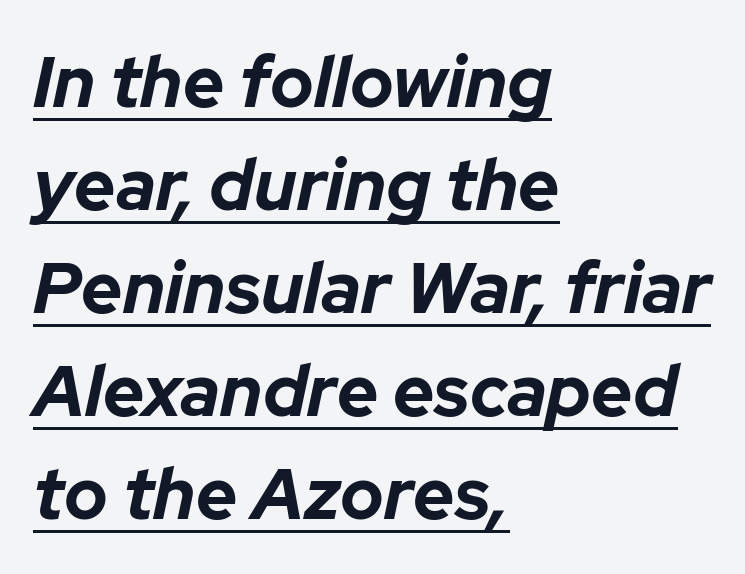
The image shows 72 px bold type, italic (leaning right); set left-aligned, normal line spacing (1.43x), normal letter spacing, underlined; low stroke contrast and a medium x-height.
